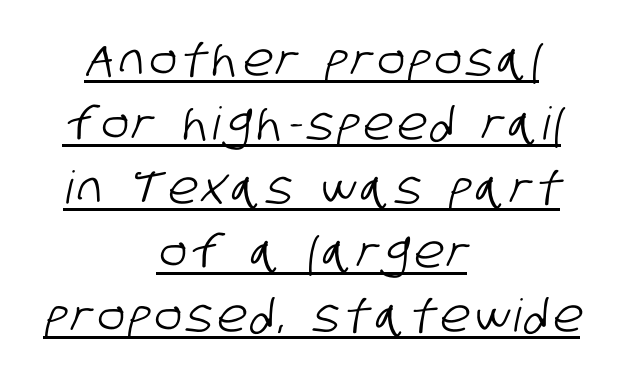
Q: Is the typeface a serif or a sans-serif typeface? A: Sans-serif.
Q: Is the text underlined? A: Yes.
Q: How is the paragraph aligned? A: Centered.
Q: Is the spacing between lines tight, normal or loose? A: Normal.
Q: Width (condensed, normal, or wide)? A: Condensed.
Q: Stroke contrast? A: Low.
Q: x-height? A: Large.
Q: Monospaced? A: No.
